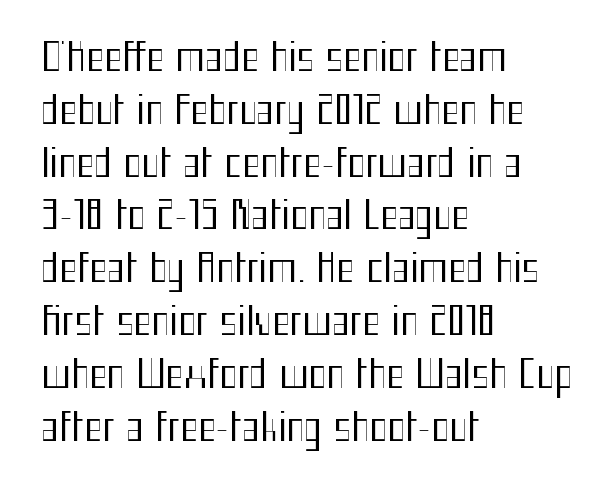
Q: Is the text bold? A: No.
Q: Is the text italic (slanted)? A: No, it is upright.
Q: Is the typeface a serif or a sans-serif typeface? A: Sans-serif.
Q: Is the text underlined? A: No.
Q: How is the paragraph aligned? A: Left-aligned.
Q: Is the spacing between letters normal or unusually wide? A: Normal.
Q: Is the spacing between lines tight, normal or loose? A: Normal.
Q: Width (condensed, normal, or wide)? A: Condensed.
Q: Stroke contrast? A: Medium.
Q: x-height? A: Medium.
Q: Monospaced? A: No.
